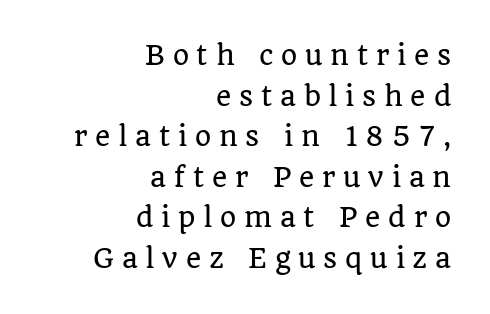
{"italic": "no", "underline": "no", "align": "right", "line_spacing": "normal", "line_spacing_ratio": 1.56, "letter_spacing": "wide", "letter_spacing_em": 0.3, "glyph_px": 26}
